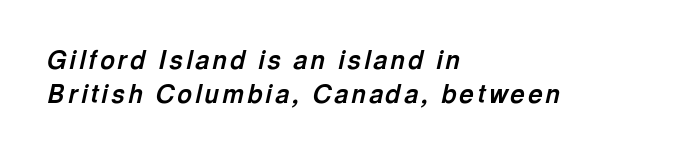
{"italic": "yes", "lean": "right", "slant_degrees": 13, "bold": "yes", "underline": "no", "align": "left", "line_spacing": "normal", "line_spacing_ratio": 1.37, "glyph_px": 25}
